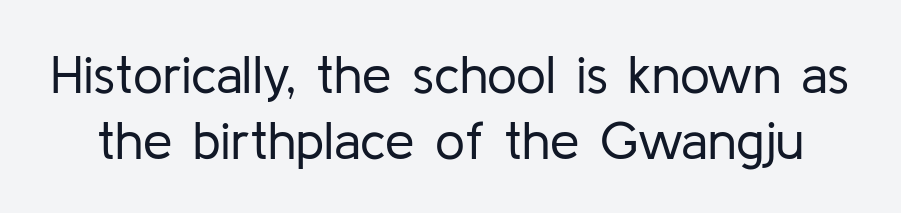
{"serif": "no", "italic": "no", "bold": "no", "weight": "regular", "width": "normal", "stroke_contrast": "low", "x_height": "medium", "monospaced": "no", "underline": "no", "line_spacing_ratio": 1.24, "letter_spacing": "normal", "letter_spacing_em": 0.0, "glyph_px": 53}
